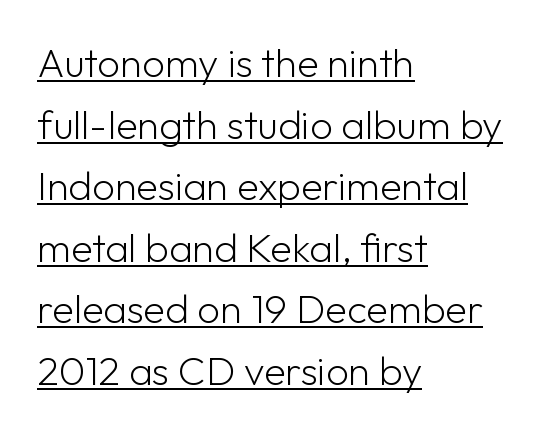
Q: Is the text bold? A: No.
Q: Is the text italic (slanted)? A: No, it is upright.
Q: Is the typeface a serif or a sans-serif typeface? A: Sans-serif.
Q: Is the text underlined? A: Yes.
Q: How is the paragraph aligned? A: Left-aligned.
Q: Is the spacing between letters normal or unusually wide? A: Normal.
Q: Is the spacing between lines tight, normal or loose? A: Normal.
Q: Width (condensed, normal, or wide)? A: Normal.
Q: Stroke contrast? A: Low.
Q: x-height? A: Medium.
Q: Monospaced? A: No.
